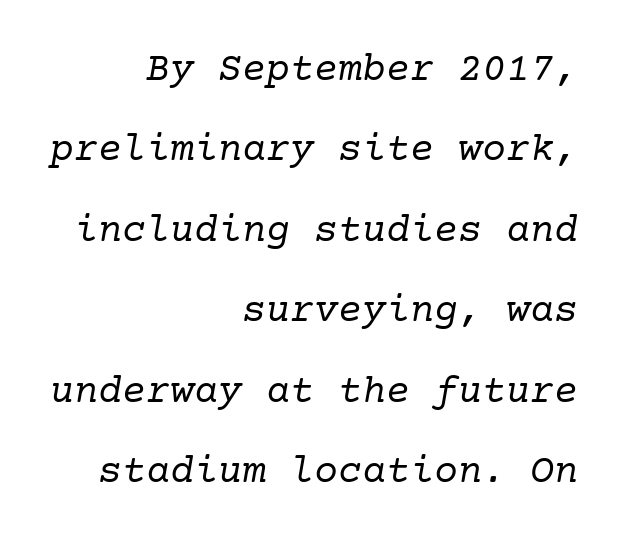
Check where the strokes stop: tiny serifs finish them off. This sample trades compactness for vertical openness between lines. Plain, unruled lines of type. Stem width sits at or under what a default text font uses. Teacher's note: observe the even right margin — that is flush-right alignment. Observe the lean: these are italic letterforms.
